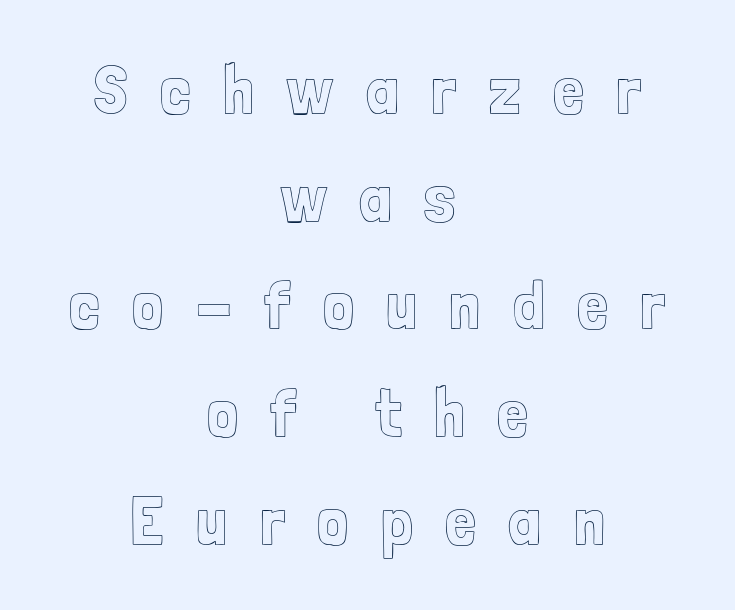
Beneath every word, the page is bare. Horizontally, the lines are justified to the midpoint only. The letters are spread apart with noticeably loose tracking. The specimen reads as upright at a glance.
